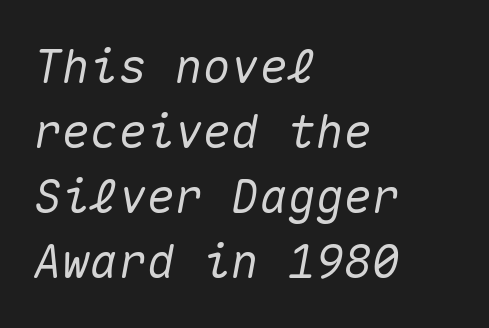
{"italic": "yes", "lean": "right", "slant_degrees": 10, "width": "normal", "stroke_contrast": "medium", "x_height": "medium", "monospaced": "yes", "underline": "no", "align": "left", "line_spacing": "normal", "line_spacing_ratio": 1.38, "letter_spacing": "normal", "letter_spacing_em": 0.0, "glyph_px": 47}
